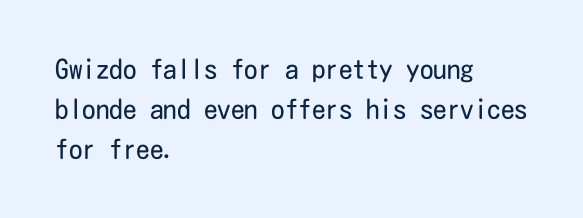
{"italic": "no", "bold": "no", "underline": "no", "align": "left", "line_spacing": "normal", "line_spacing_ratio": 1.48, "letter_spacing": "normal", "letter_spacing_em": 0.0, "glyph_px": 27}
